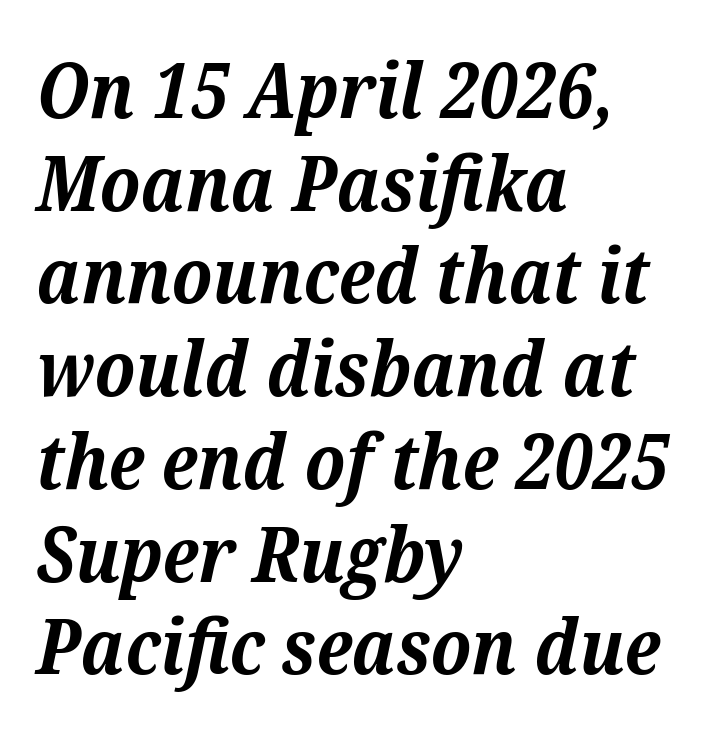
Type without underlining. I'd describe the lettering as bold — thick and assertive. A typesetter would label this face a serif. Proportional: the letters do not fall into vertical columns.
